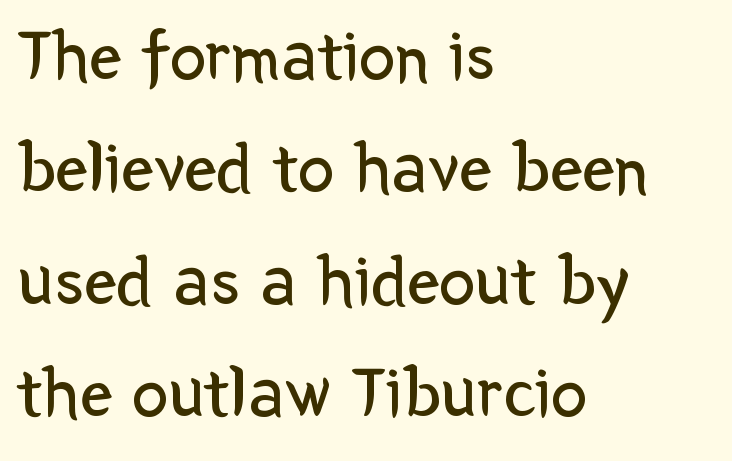
Classification — sans serif. Every stem runs plumb, perpendicular to the baseline. Whoever set this chose a conventional vertical rhythm. A typesetter would call this proportional, since set widths differ per character.
